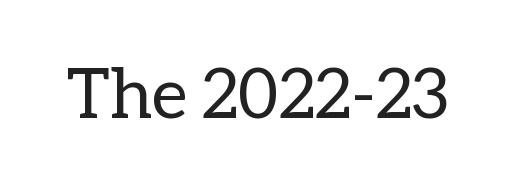
The image shows 69 px regular-weight type, upright; set normal letter spacing, not underlined; low stroke contrast and a medium x-height.
